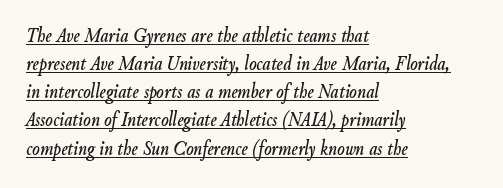
The image shows 22 px text type, italic (leaning right); set left-aligned, normal line spacing (1.28x), normal letter spacing, underlined.
